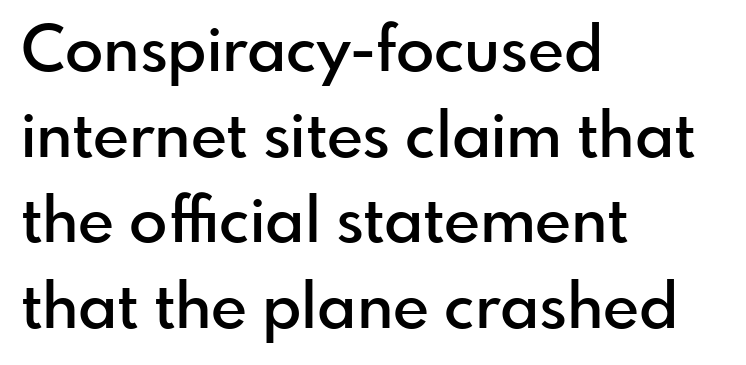
Q: Is the text bold? A: Semi-bold.
Q: Is the text italic (slanted)? A: No, it is upright.
Q: Is the typeface a serif or a sans-serif typeface? A: Sans-serif.
Q: Is the text underlined? A: No.
Q: How is the paragraph aligned? A: Left-aligned.
Q: Is the spacing between letters normal or unusually wide? A: Normal.
Q: Is the spacing between lines tight, normal or loose? A: Normal.
Q: Width (condensed, normal, or wide)? A: Normal.
Q: Stroke contrast? A: Low.
Q: x-height? A: Small.
Q: Monospaced? A: No.
